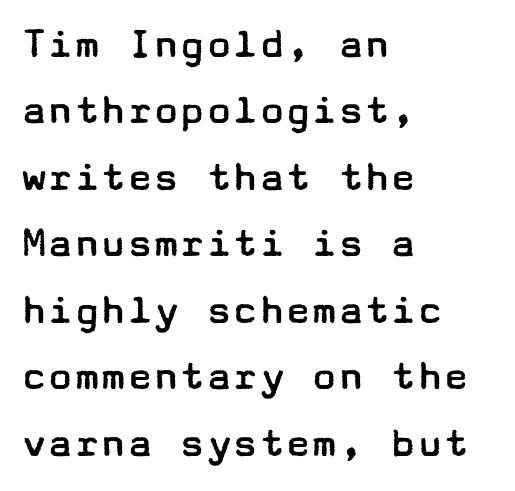
The image shows 44 px regular-weight, wide sans-serif type, upright; set left-aligned, normal line spacing (1.51x), normal letter spacing, not underlined; low stroke contrast and a medium x-height.
